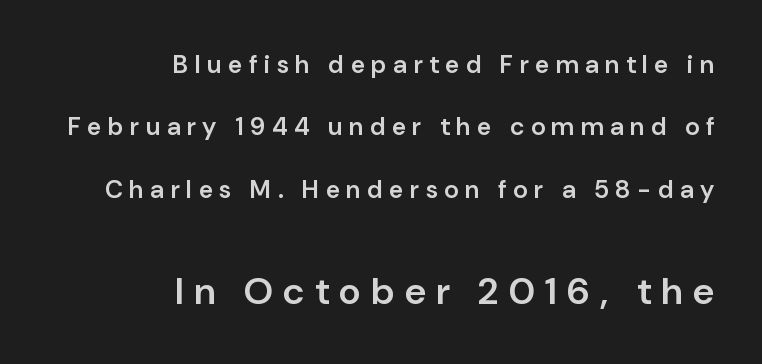
{"serif": "no", "italic": "no", "bold": "semi", "weight": "semibold", "width": "normal", "stroke_contrast": "low", "x_height": "medium", "monospaced": "no", "underline": "no", "align": "right", "line_spacing": "loose", "line_spacing_ratio": 2.5, "letter_spacing": "wide", "letter_spacing_em": 0.27, "larger_block": "second", "size_ratio": 1.52, "glyph_px": 38}
